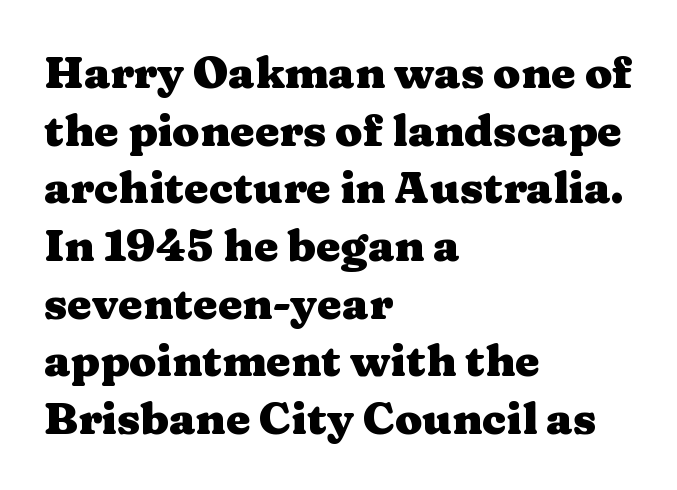
{"serif": "yes", "italic": "no", "bold": "yes", "weight": "heavy", "width": "wide", "stroke_contrast": "medium", "x_height": "medium", "monospaced": "no", "underline": "no", "align": "left", "line_spacing": "normal", "line_spacing_ratio": 1.31, "letter_spacing": "normal", "letter_spacing_em": 0.0, "glyph_px": 44}
